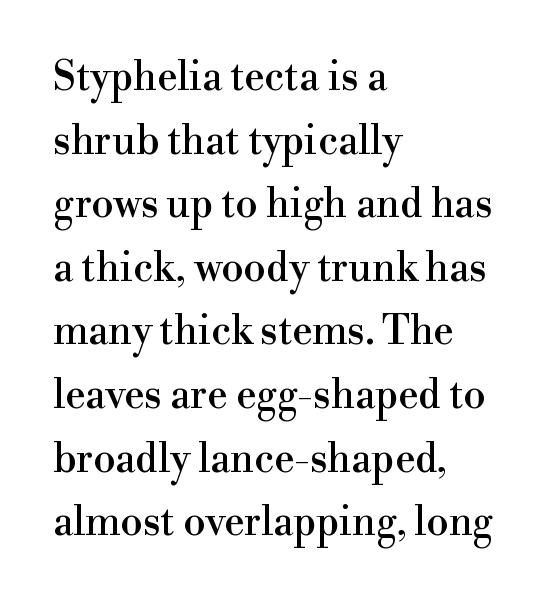
Q: Is the text italic (slanted)? A: No, it is upright.
Q: Is the typeface a serif or a sans-serif typeface? A: Serif.
Q: Is the text underlined? A: No.
Q: How is the paragraph aligned? A: Left-aligned.
Q: Is the spacing between letters normal or unusually wide? A: Normal.
Q: Is the spacing between lines tight, normal or loose? A: Normal.
Q: Width (condensed, normal, or wide)? A: Normal.
Q: x-height? A: Small.
Q: Monospaced? A: No.
